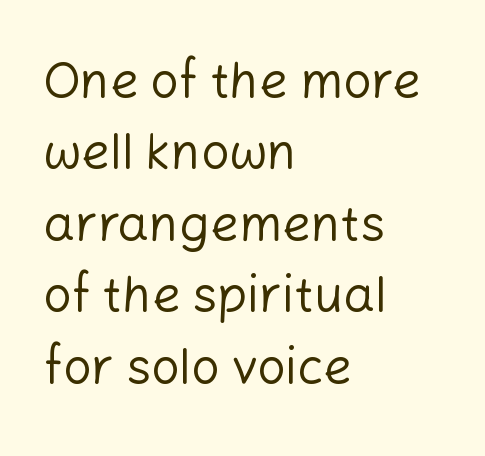
{"serif": "no", "italic": "no", "bold": "no", "weight": "regular", "width": "normal", "stroke_contrast": "low", "x_height": "medium", "monospaced": "no", "underline": "no", "align": "left", "line_spacing": "normal", "line_spacing_ratio": 1.43, "letter_spacing": "normal", "letter_spacing_em": 0.0, "glyph_px": 50}
